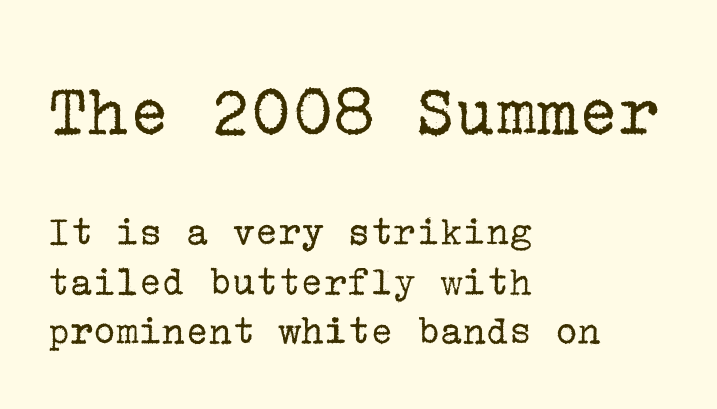
{"serif": "yes", "italic": "no", "bold": "no", "weight": "regular", "width": "normal", "stroke_contrast": "low", "x_height": "medium", "underline": "no", "align": "left", "line_spacing": "tight", "line_spacing_ratio": 1.15, "letter_spacing": "normal", "letter_spacing_em": 0.0, "larger_block": "first", "size_ratio": 1.77, "glyph_px": 76}
